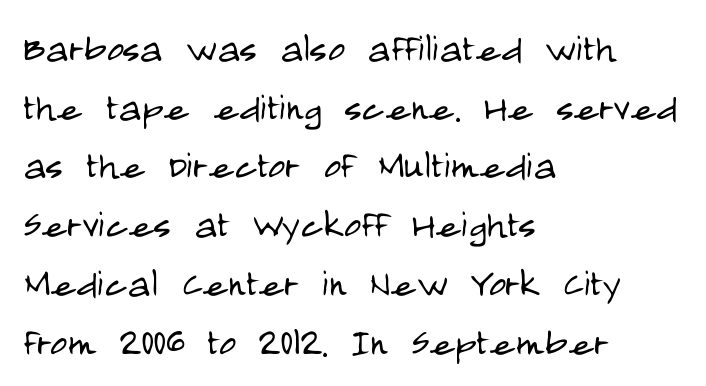
Quick note: underline off. Inter-character spacing is left at the font's built-in metrics. These lines are rendered in a variable-pitch font. What's the leading like? Ordinary, nothing unusual. Characters remain perfectly vertical along every line. A classic flush-left, rag-right setting is used for this passage.
